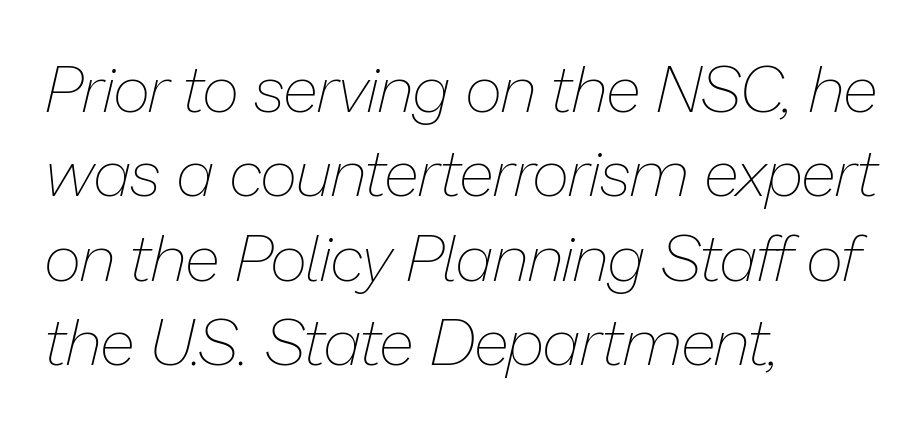
{"italic": "yes", "lean": "right", "slant_degrees": 13, "bold": "no", "weight": "thin", "width": "normal", "stroke_contrast": "low", "x_height": "medium", "monospaced": "no", "underline": "no", "align": "left", "line_spacing": "normal", "line_spacing_ratio": 1.3, "letter_spacing": "normal", "letter_spacing_em": 0.0, "glyph_px": 65}
